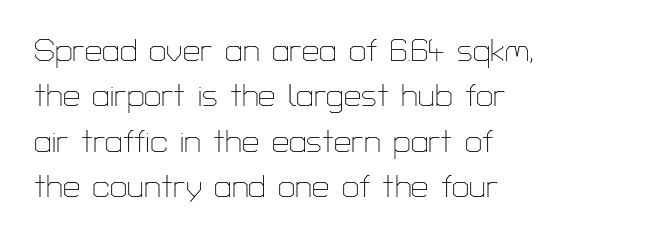
The image shows 31 px thin sans-serif type, upright; set left-aligned, normal line spacing (1.46x), normal letter spacing, not underlined; low stroke contrast and a medium x-height.
